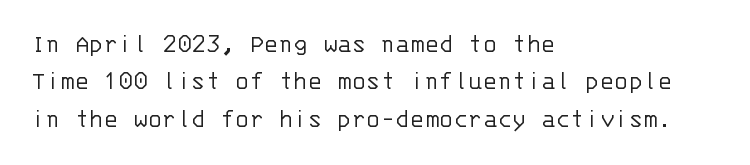
Interline gaps are of average width in this sample. Inter-character spacing is left at the font's built-in metrics. If you drew a line through each stem, it would be perfectly vertical. Words float on clear page, feet unadorned. Each line starts at the same left margin while the right side varies.
